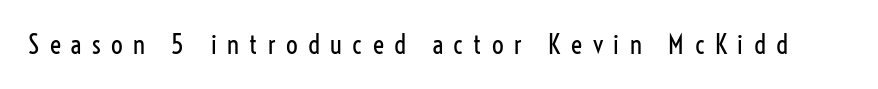
Quick note: underline off. The font is comparable to plain body text, perhaps lighter. Tracking here is generous; glyphs stand well apart from one another. Quick note: not italic, upright.
